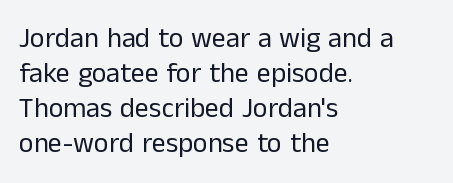
Q: Is the text bold? A: No.
Q: Is the text italic (slanted)? A: No, it is upright.
Q: Is the typeface a serif or a sans-serif typeface? A: Sans-serif.
Q: Is the text underlined? A: No.
Q: How is the paragraph aligned? A: Left-aligned.
Q: Is the spacing between letters normal or unusually wide? A: Normal.
Q: Is the spacing between lines tight, normal or loose? A: Normal.
Q: Width (condensed, normal, or wide)? A: Normal.
Q: Stroke contrast? A: Low.
Q: x-height? A: Medium.
Q: Monospaced? A: No.
